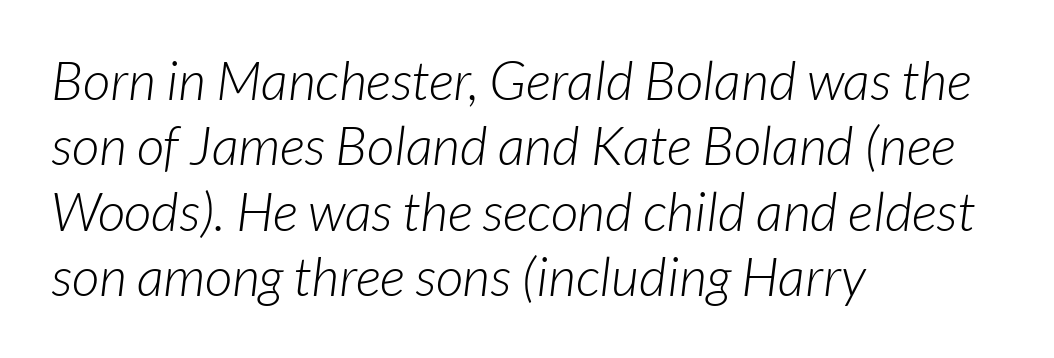
Q: Is the text bold? A: No.
Q: Is the typeface a serif or a sans-serif typeface? A: Sans-serif.
Q: Is the text underlined? A: No.
Q: How is the paragraph aligned? A: Left-aligned.
Q: Is the spacing between letters normal or unusually wide? A: Normal.
Q: Width (condensed, normal, or wide)? A: Normal.
Q: Stroke contrast? A: Low.
Q: x-height? A: Medium.
Q: Monospaced? A: No.
